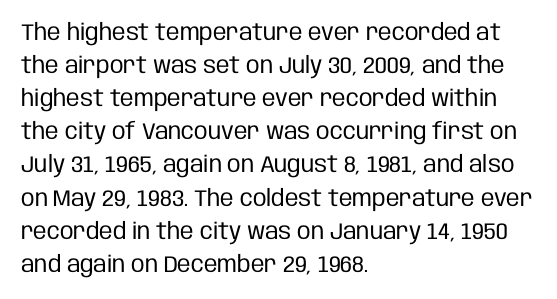
{"italic": "no", "bold": "no", "underline": "no", "align": "left", "line_spacing": "normal", "line_spacing_ratio": 1.44, "letter_spacing": "normal", "letter_spacing_em": 0.0, "glyph_px": 23}
